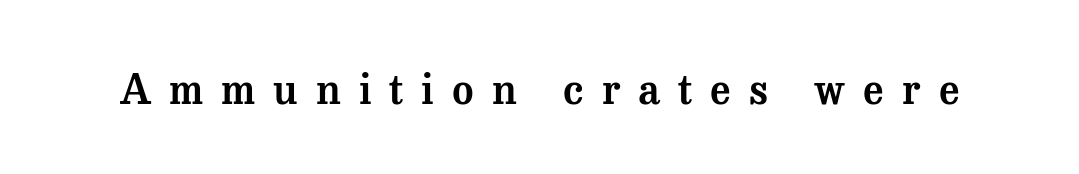
The image shows 41 px serif type, upright; set unusually wide letter spacing (+0.44 em), not underlined; medium stroke contrast and a medium x-height.
